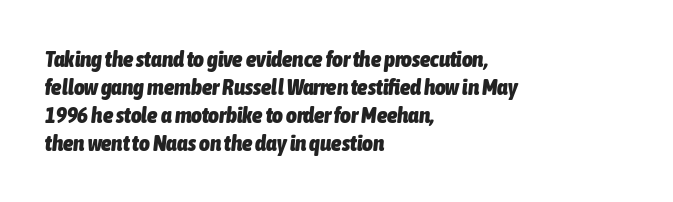
{"italic": "yes", "lean": "right", "slant_degrees": 6, "bold": "yes", "underline": "no", "align": "left", "line_spacing_ratio": 1.22, "letter_spacing": "normal", "letter_spacing_em": 0.0, "glyph_px": 23}
